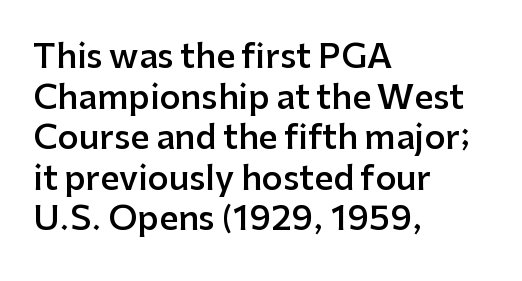
{"serif": "no", "italic": "no", "bold": "semi", "weight": "semibold", "width": "normal", "stroke_contrast": "low", "x_height": "medium", "monospaced": "no", "underline": "no", "align": "left", "line_spacing_ratio": 1.23, "letter_spacing": "normal", "letter_spacing_em": 0.0, "glyph_px": 33}
